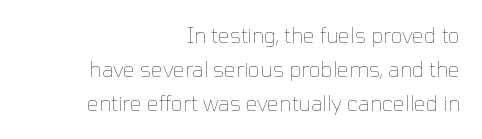
The image shows 21 px text type, upright; set right-aligned, normal line spacing (1.62x), normal letter spacing, not underlined.
